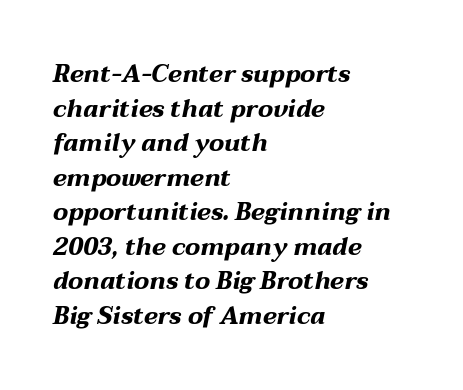
Q: Is the text bold? A: Yes.
Q: Is the text italic (slanted)? A: Yes, it leans right by about 12 degrees.
Q: Is the text underlined? A: No.
Q: How is the paragraph aligned? A: Left-aligned.
Q: Is the spacing between letters normal or unusually wide? A: Normal.
Q: Is the spacing between lines tight, normal or loose? A: Normal.
